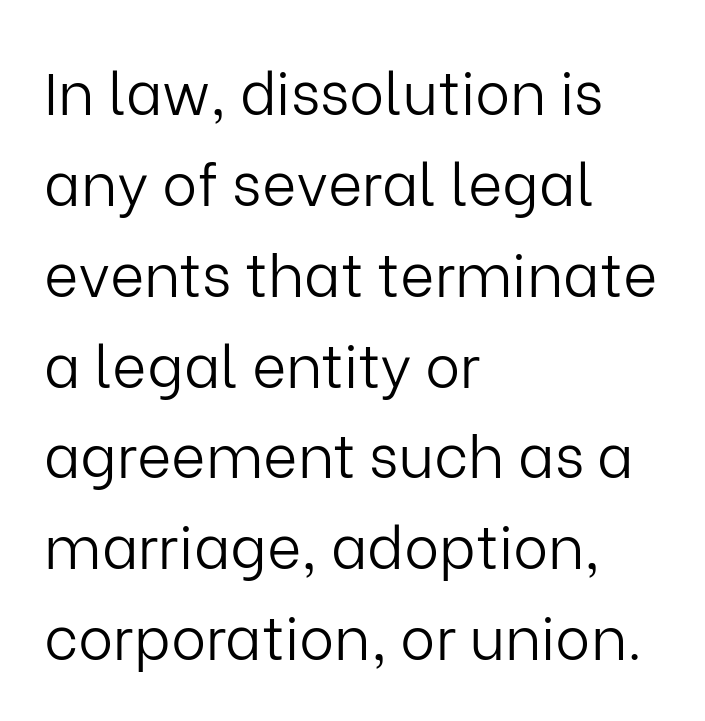
The image shows 59 px light sans-serif type, upright; set left-aligned, normal line spacing (1.54x), normal letter spacing, not underlined; low stroke contrast and a medium x-height.
